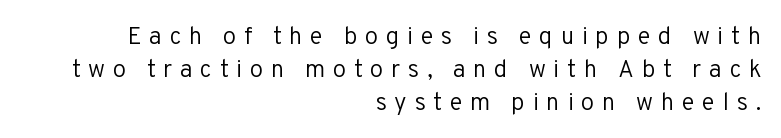
{"italic": "no", "bold": "no", "underline": "no", "align": "right", "line_spacing": "normal", "line_spacing_ratio": 1.38, "letter_spacing": "wide", "letter_spacing_em": 0.32, "glyph_px": 24}
